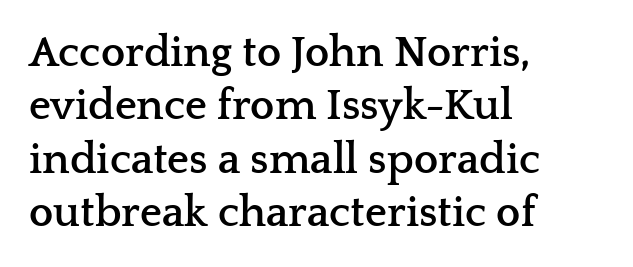
The image shows 43 px semibold, wide serif type, upright; set left-aligned, line spacing 1.24x, normal letter spacing, not underlined; low stroke contrast and a medium x-height.
